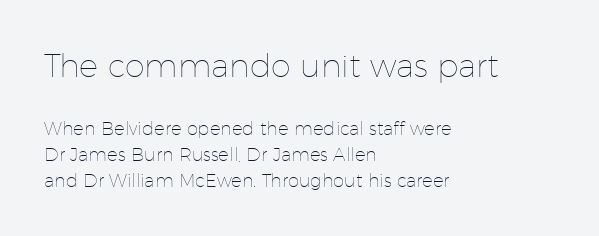
Q: Is the text bold? A: No.
Q: Is the text italic (slanted)? A: No, it is upright.
Q: Is the text underlined? A: No.
Q: How is the paragraph aligned? A: Left-aligned.
Q: Is the spacing between letters normal or unusually wide? A: Normal.
Q: Is the spacing between lines tight, normal or loose? A: Normal.
Q: Which block of text is set in a larger size, the first (top) or the second (bottom)? A: The first (top) one.
Q: Width (condensed, normal, or wide)? A: Normal.
Q: Stroke contrast? A: Low.
Q: x-height? A: Medium.
Q: Monospaced? A: No.
